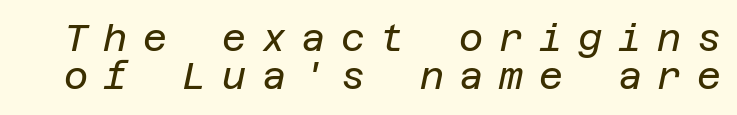
You could barely slide anything between these rows. This is oblique type, the kind used for emphasis or titles. A light-to-regular cut is what we see here. The line texture is sparse and dotted thanks to wide tracking. This rendering features lettering with no underline.
